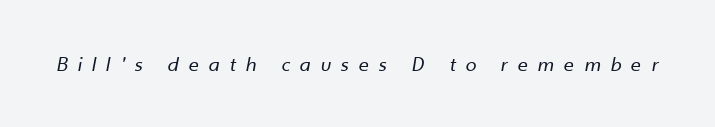
The image shows 22 px text type, italic (leaning right); set unusually wide letter spacing (+0.47 em), not underlined.
